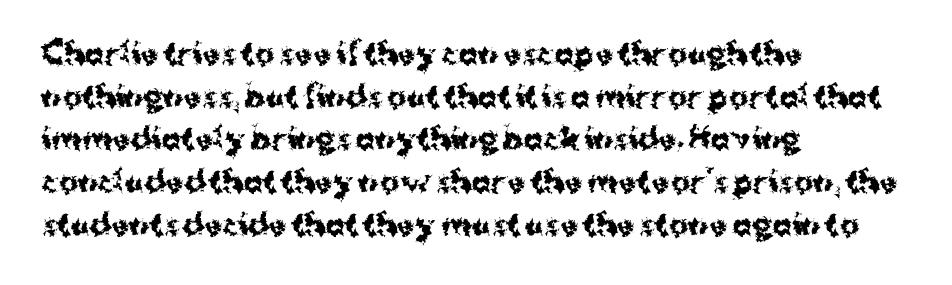
Each new line begins a customary step beneath the previous one. Between one letter and the next there's only the usual sliver of space. Any mark beneath the type? The region is blank. Each letter keeps its own natural width here, so spacing adapts to shape. Are there feet on the stems? There aren't — it's a sans.
